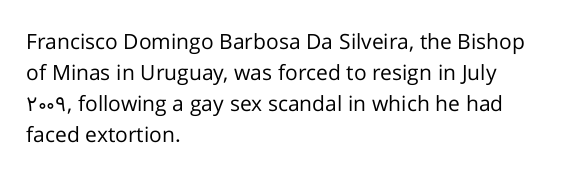
Q: Is the text bold? A: No.
Q: Is the text italic (slanted)? A: No, it is upright.
Q: Is the text underlined? A: No.
Q: How is the paragraph aligned? A: Left-aligned.
Q: Is the spacing between letters normal or unusually wide? A: Normal.
Q: Is the spacing between lines tight, normal or loose? A: Normal.
